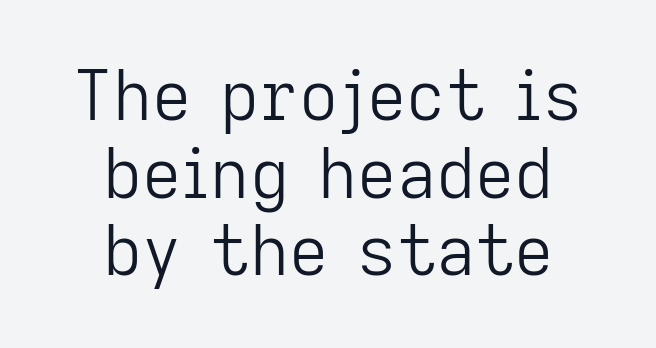
The image shows 68 px light sans-serif type, upright; set centered, tight line spacing (1.14x), normal letter spacing, not underlined; low stroke contrast and a medium x-height.
